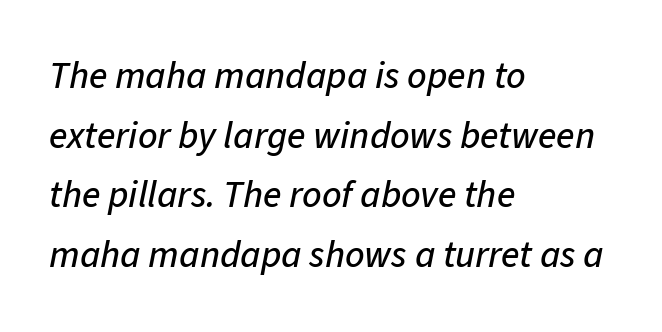
Q: Is the text italic (slanted)? A: Yes, it leans right by about 11 degrees.
Q: Is the text underlined? A: No.
Q: How is the paragraph aligned? A: Left-aligned.
Q: Is the spacing between letters normal or unusually wide? A: Normal.
Q: Is the spacing between lines tight, normal or loose? A: Normal.
Q: Width (condensed, normal, or wide)? A: Normal.
Q: Stroke contrast? A: Low.
Q: x-height? A: Medium.
Q: Monospaced? A: No.
